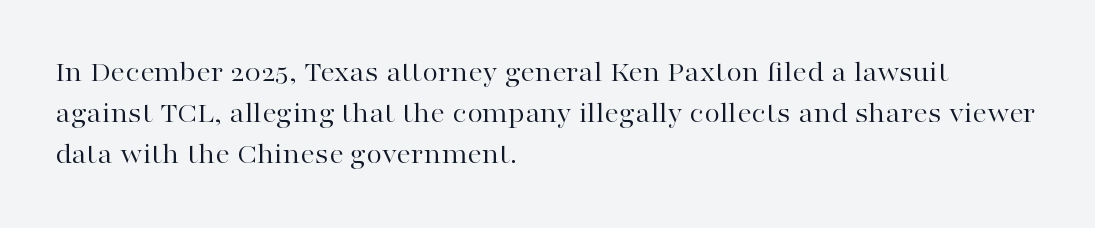
{"serif": "yes", "italic": "no", "bold": "no", "weight": "regular", "width": "wide", "stroke_contrast": "high", "x_height": "medium", "monospaced": "no", "underline": "no", "align": "left", "line_spacing": "normal", "line_spacing_ratio": 1.41, "letter_spacing": "normal", "letter_spacing_em": 0.0, "glyph_px": 29}
